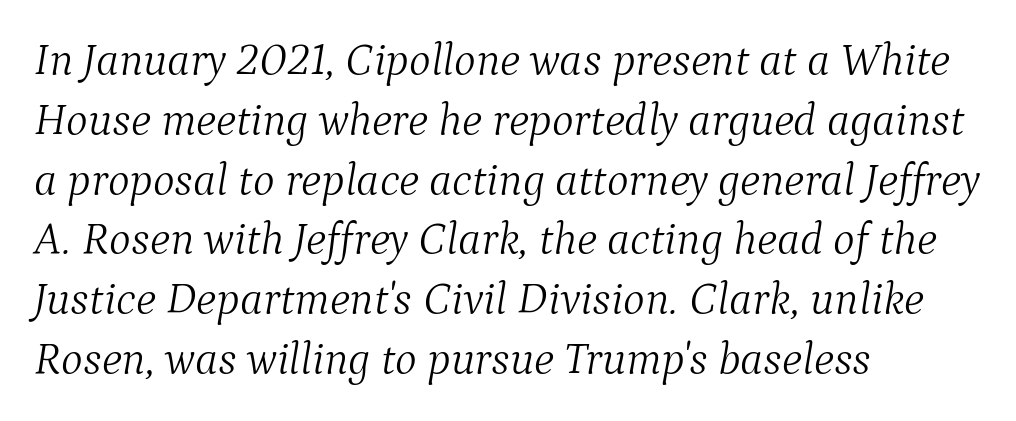
The image shows 46 px light serif type, italic (leaning right); set left-aligned, normal line spacing (1.3x), normal letter spacing, not underlined; medium stroke contrast and a medium x-height.
